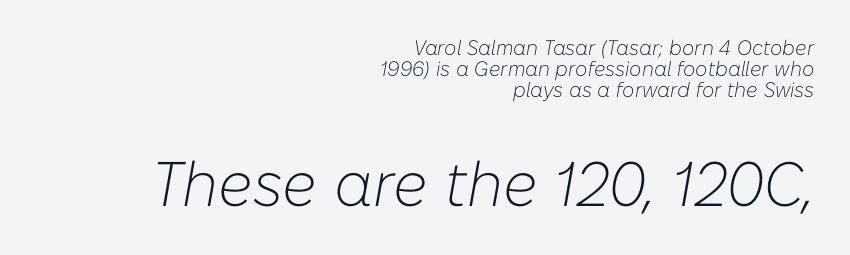
Of the two passages, the one underneath uses the larger point size. Each line ends at the same right margin while the left side varies. Has an underline been added? It has not. Nothing unusual about the tracking: characters are spaced as the font intends. Notice how the stems are inclined rather than vertical — that's the hallmark of italics. The line-height multiplier appears low, near solid setting.
